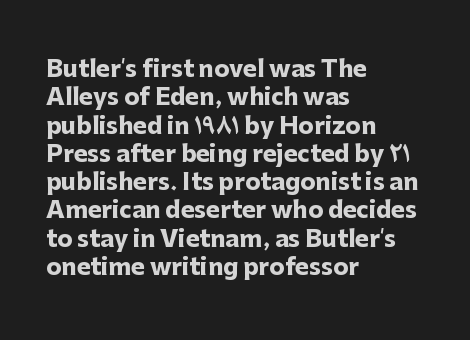
Plain, unruled lines of type. Heft: maximum for text — a bold. The tracking reads as untouched default to a designer's eye. Nope, not italic — everything's standing straight.
